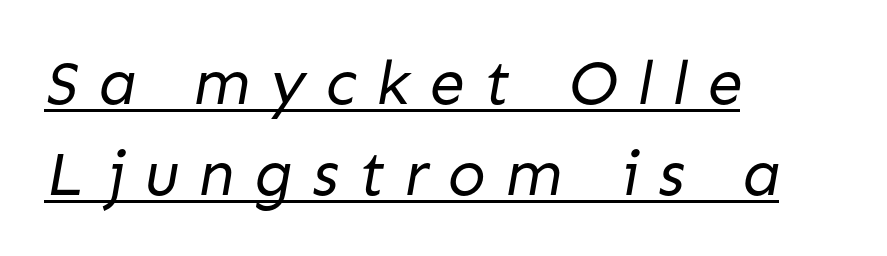
Here the designer chose a conventional face with non-uniform glyph widths. Unbolded letterforms with no extra heft. Is the letter spacing exaggerated? Yes — the characters are pushed far apart. Quick note: interline space is typical. The face used here is a sans, in the tradition of grotesques and geometrics.
